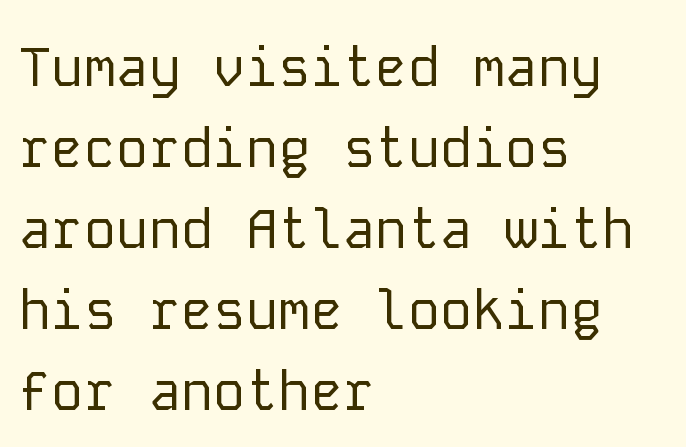
The image shows 54 px regular-weight sans-serif type, upright, monospaced; set left-aligned, normal line spacing (1.5x), normal letter spacing, not underlined; low stroke contrast and a medium x-height.
